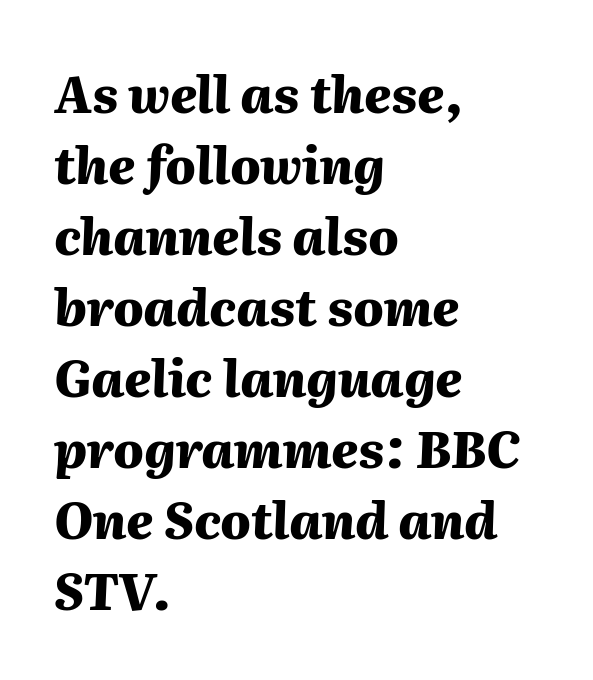
The lettering tilts uniformly, giving the passage an italic look. The paragraph has a hard left edge and a soft right edge. Honestly, the letter spacing is just normal — you wouldn't notice it. A typesetter would call this proportional, since set widths differ per character. This is heavy type, rendered in bold.
